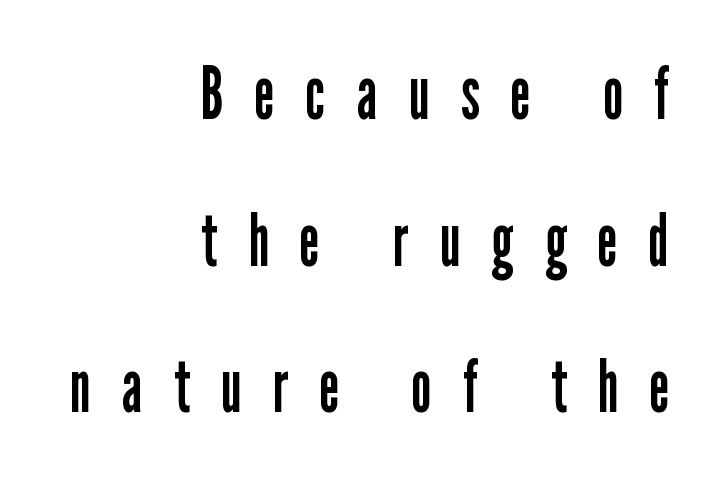
You could not count columns in this text — the font is proportionally spaced. How would I describe the line gaps? Wide and relaxed. Lines of text with bare space underneath. Horizontal alignment here is rightward, an uncommon choice for prose. No feet cap the strokes, marking this as sans-serif type. Do the letters lean? They stand straight.
